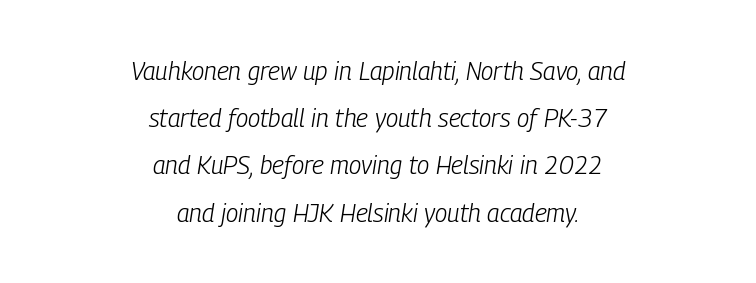
Q: Is the text bold? A: No.
Q: Is the text italic (slanted)? A: Yes, it leans right by about 9 degrees.
Q: Is the text underlined? A: No.
Q: How is the paragraph aligned? A: Centered.
Q: Is the spacing between letters normal or unusually wide? A: Normal.
